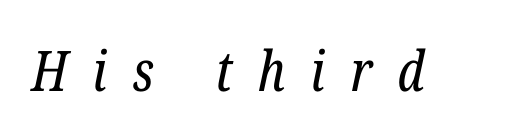
{"serif": "yes", "italic": "yes", "lean": "right", "slant_degrees": 12, "bold": "no", "weight": "regular", "width": "condensed", "stroke_contrast": "low", "x_height": "medium", "monospaced": "no", "underline": "no", "letter_spacing": "wide", "letter_spacing_em": 0.45, "glyph_px": 56}
